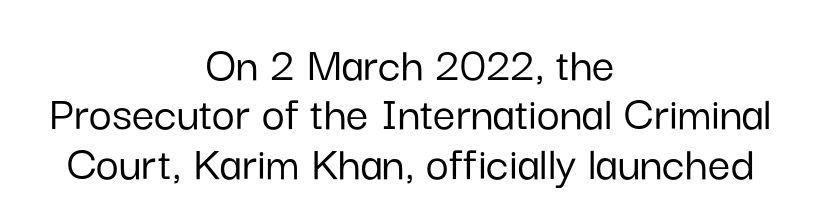
Q: Is the text italic (slanted)? A: No, it is upright.
Q: Is the typeface a serif or a sans-serif typeface? A: Sans-serif.
Q: Is the text underlined? A: No.
Q: How is the paragraph aligned? A: Centered.
Q: Is the spacing between letters normal or unusually wide? A: Normal.
Q: Is the spacing between lines tight, normal or loose? A: Tight.
Q: Width (condensed, normal, or wide)? A: Normal.
Q: Stroke contrast? A: Low.
Q: x-height? A: Medium.
Q: Monospaced? A: No.
